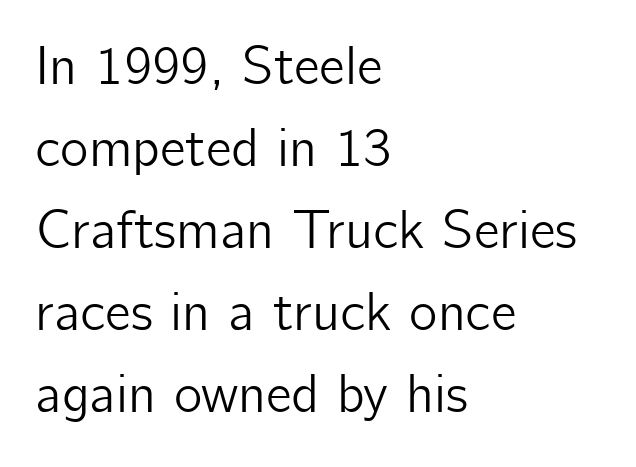
{"serif": "no", "italic": "no", "width": "normal", "stroke_contrast": "low", "x_height": "medium", "monospaced": "no", "underline": "no", "align": "left", "line_spacing": "normal", "line_spacing_ratio": 1.52, "letter_spacing": "normal", "letter_spacing_em": 0.0, "glyph_px": 54}
